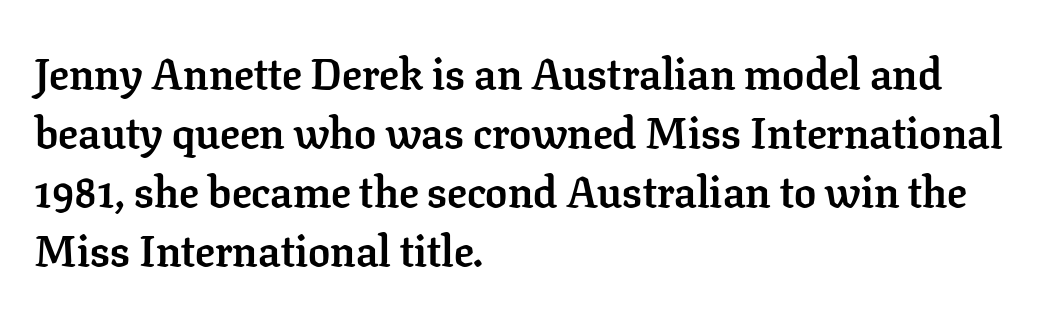
Compared with an ordinary text face, these strokes are far heavier — a full bold. Examine the stroke ends and you'll spot serifs. The text block is weighted toward the left margin, trailing off unevenly rightward. The face used here is proportionally spaced, like ordinary book or web type. Inter-character spacing is left at the font's built-in metrics.
